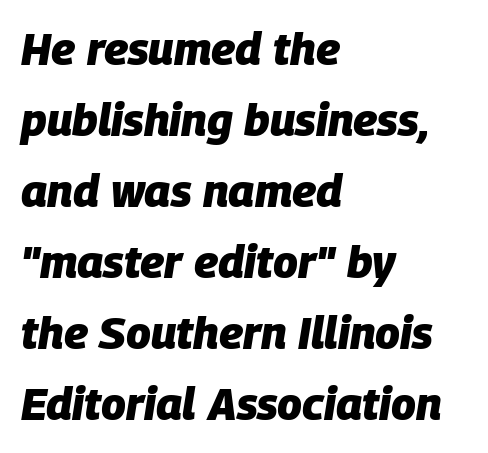
The image shows 45 px heavy type, italic (leaning right); set left-aligned, normal line spacing (1.58x), normal letter spacing, not underlined; low stroke contrast and a large x-height.
